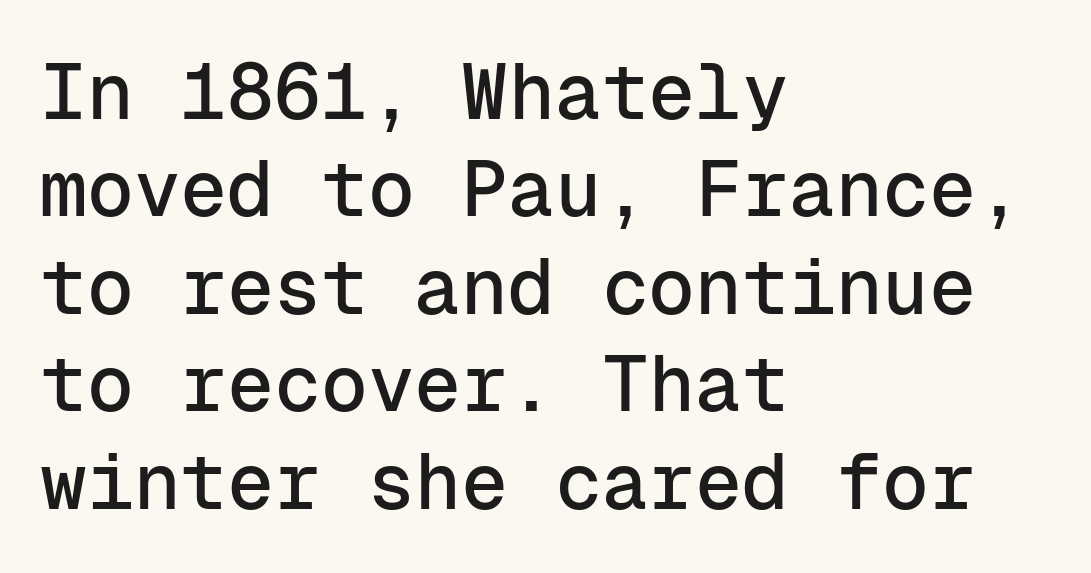
The vertical gap from one line to the next is medium. A roman cut, with each character standing at attention. The string is rendered with underlining switched off. The rendering uses typewriter-style spacing with identical character cells. The horizontal fit of the characters is conventional and even. Teacher's note: observe the even left margin — that is flush-left alignment.
